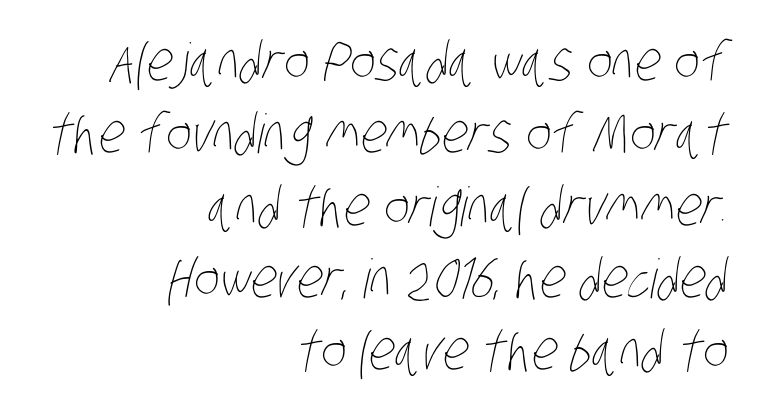
Is the stroke heavy? The answer is a plain regular-or-lighter. The passage shown is typed in a proportional face where columns would drift. These lines are set flush right with a ragged left edge. Vertical spacing — default. Unmarked baselines from the first word to the last.
